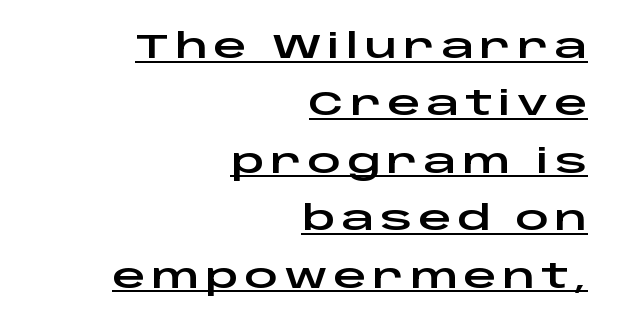
{"serif": "no", "italic": "no", "width": "wide", "stroke_contrast": "low", "x_height": "large", "monospaced": "no", "underline": "yes", "align": "right", "line_spacing_ratio": 1.74, "glyph_px": 33}
